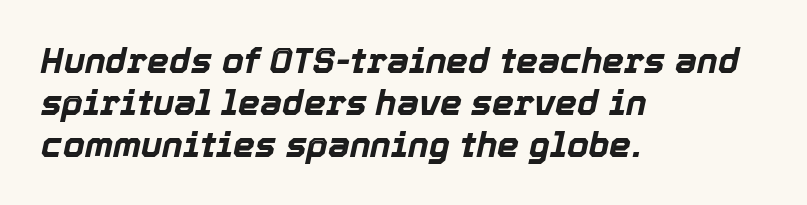
Look at the tracking — it's just the regular setting, nothing added. The zone under the glyphs is completely vacant. Where is the straight margin? On the left. A typesetter would mark this as italic. The glyphs have the mass of a bold cut.
